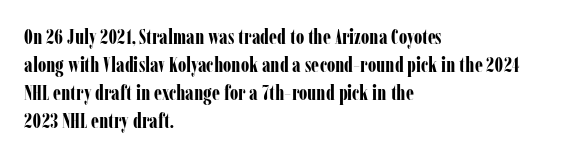
Q: Is the text bold? A: Yes.
Q: Is the text italic (slanted)? A: No, it is upright.
Q: Is the text underlined? A: No.
Q: How is the paragraph aligned? A: Left-aligned.
Q: Is the spacing between letters normal or unusually wide? A: Normal.
Q: Is the spacing between lines tight, normal or loose? A: Normal.
